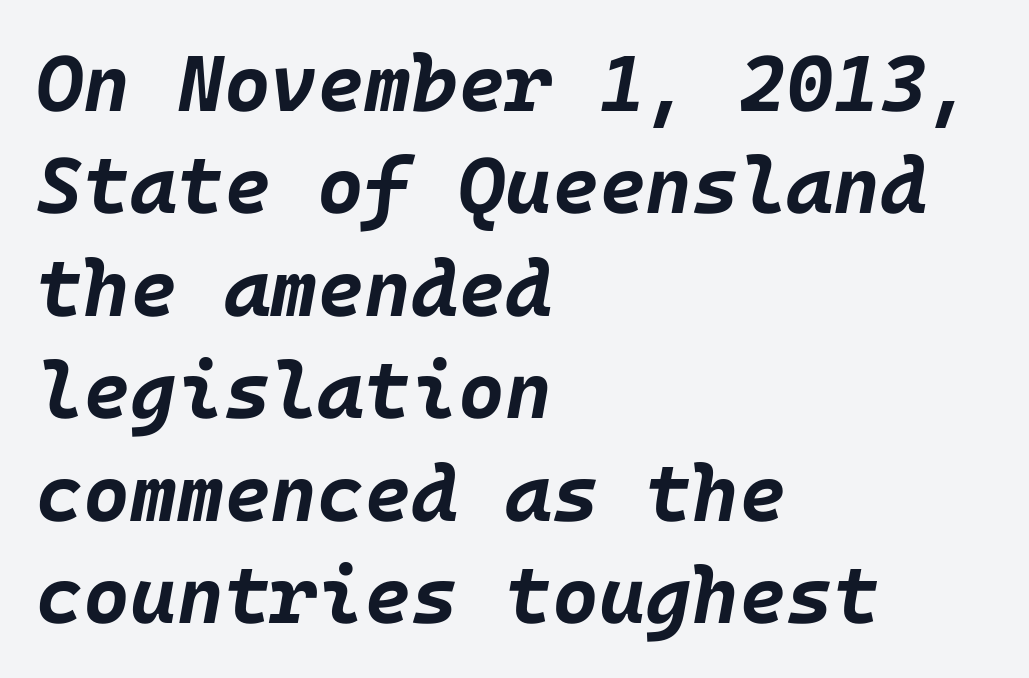
{"italic": "yes", "lean": "right", "slant_degrees": 10, "bold": "yes", "weight": "bold", "width": "normal", "stroke_contrast": "low", "x_height": "large", "underline": "no", "align": "left", "line_spacing": "normal", "line_spacing_ratio": 1.28, "letter_spacing": "normal", "letter_spacing_em": 0.0, "glyph_px": 80}
